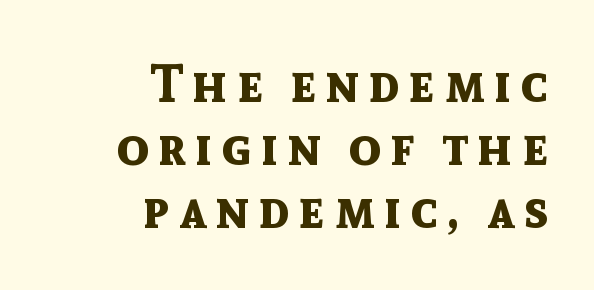
The image shows 53 px bold sans-serif type, upright; set right-aligned, line spacing 1.19x, not underlined; a medium x-height.
